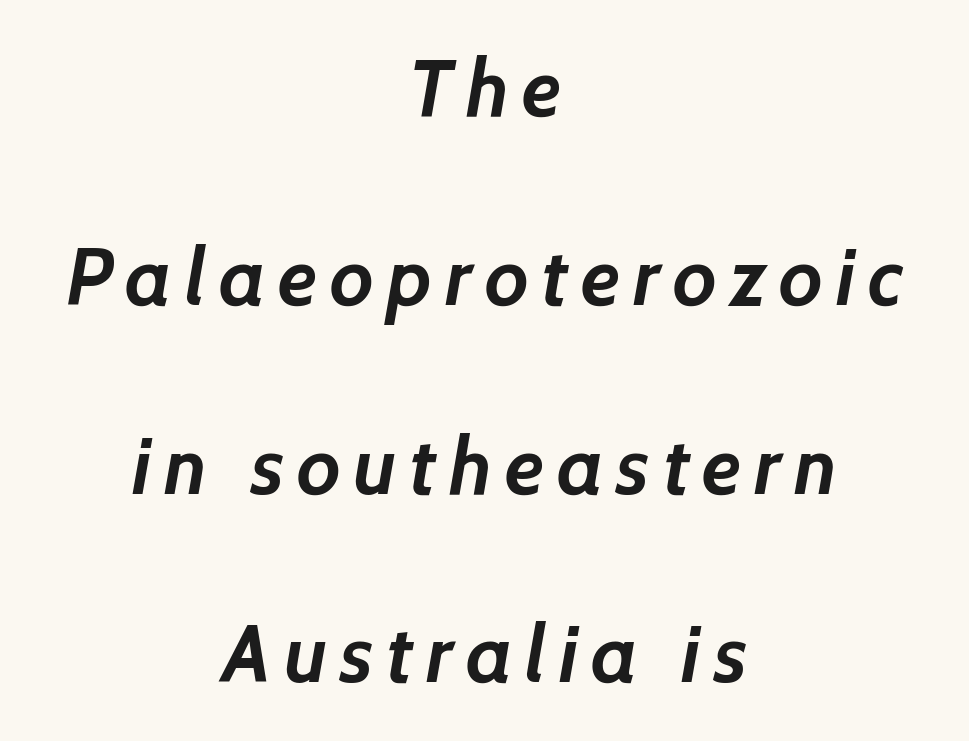
Q: Is the text bold? A: Yes.
Q: Is the typeface a serif or a sans-serif typeface? A: Sans-serif.
Q: Is the text underlined? A: No.
Q: How is the paragraph aligned? A: Centered.
Q: Is the spacing between lines tight, normal or loose? A: Loose.
Q: Width (condensed, normal, or wide)? A: Normal.
Q: Stroke contrast? A: Low.
Q: x-height? A: Medium.
Q: Monospaced? A: No.
